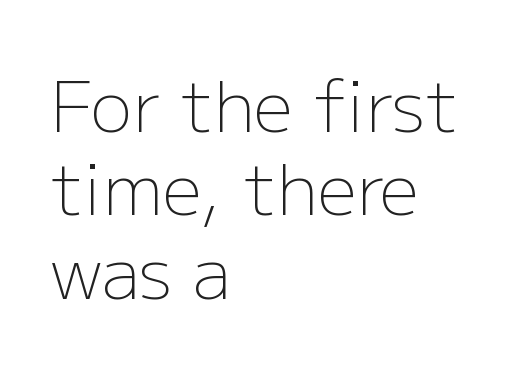
Just letters on the line, the space beneath them empty. The lines in this sample share a left origin and differ only in where they stop. The letterforms sit shoulder to shoulder at normal distance. Unlike a traditional serif, this face leaves its strokes unadorned. You could not count columns in this text — the font is proportionally spaced.
